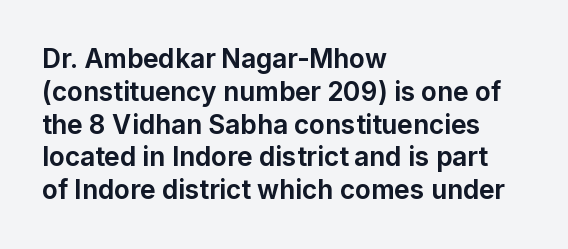
Q: Is the text bold? A: Yes.
Q: Is the text italic (slanted)? A: No, it is upright.
Q: Is the text underlined? A: No.
Q: How is the paragraph aligned? A: Left-aligned.
Q: Is the spacing between letters normal or unusually wide? A: Normal.
Q: Is the spacing between lines tight, normal or loose? A: Normal.
